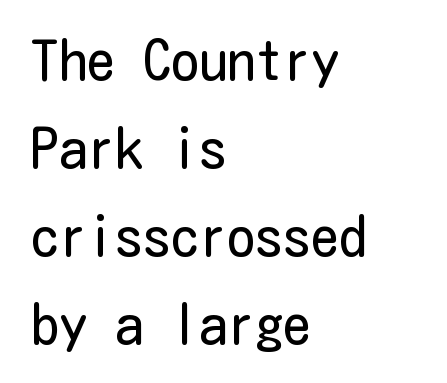
If you drew a ruler down the left edge, every line would touch it. Do the letters lean? They stand straight. Weight: regular or lighter. The passage shown stacks its lines at a standard gap.
